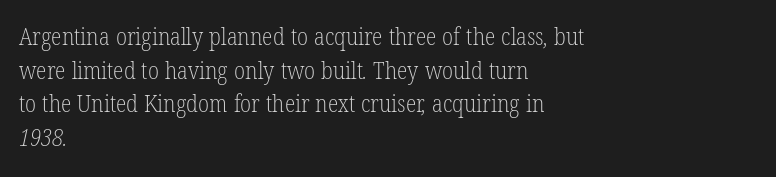
The image shows 24 px text type; set left-aligned, normal line spacing (1.4x), normal letter spacing, not underlined.
